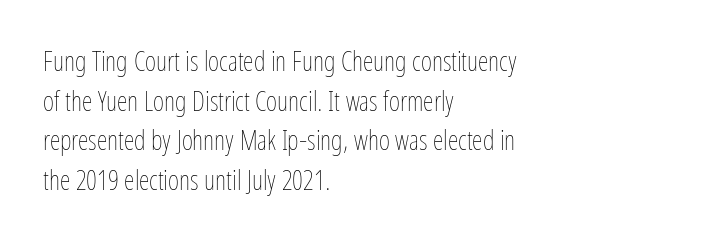
Q: Is the text bold? A: No.
Q: Is the text italic (slanted)? A: No, it is upright.
Q: Is the text underlined? A: No.
Q: How is the paragraph aligned? A: Left-aligned.
Q: Is the spacing between letters normal or unusually wide? A: Normal.
Q: Is the spacing between lines tight, normal or loose? A: Normal.
